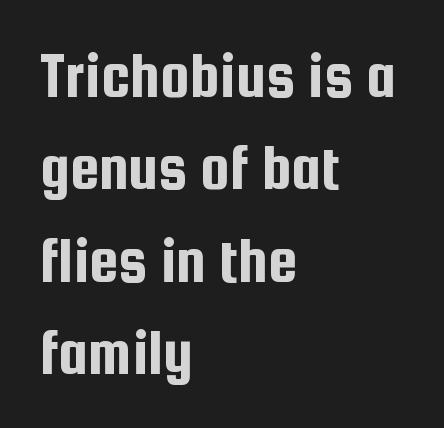
Q: Is the text italic (slanted)? A: No, it is upright.
Q: Is the typeface a serif or a sans-serif typeface? A: Sans-serif.
Q: Is the text underlined? A: No.
Q: How is the paragraph aligned? A: Left-aligned.
Q: Is the spacing between letters normal or unusually wide? A: Normal.
Q: Is the spacing between lines tight, normal or loose? A: Normal.
Q: Width (condensed, normal, or wide)? A: Condensed.
Q: Stroke contrast? A: Low.
Q: x-height? A: Medium.
Q: Monospaced? A: No.
